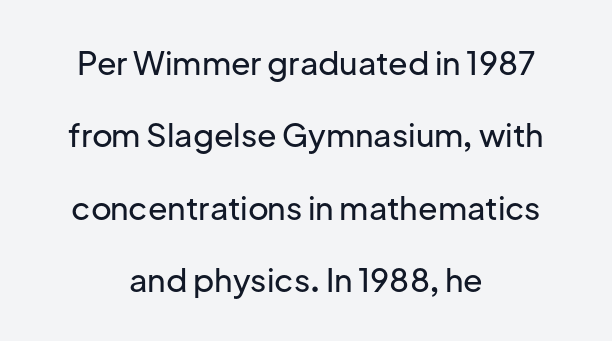
{"serif": "no", "italic": "no", "width": "normal", "stroke_contrast": "low", "x_height": "medium", "monospaced": "no", "underline": "no", "align": "center", "line_spacing": "loose", "line_spacing_ratio": 2.26, "letter_spacing": "normal", "letter_spacing_em": 0.0, "glyph_px": 32}
